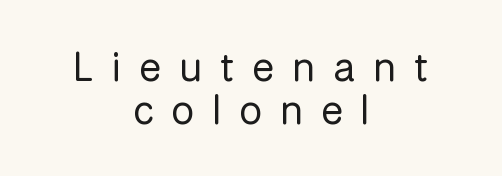
Q: Is the text bold? A: No.
Q: Is the text italic (slanted)? A: No, it is upright.
Q: Is the typeface a serif or a sans-serif typeface? A: Sans-serif.
Q: Is the text underlined? A: No.
Q: How is the paragraph aligned? A: Centered.
Q: Is the spacing between letters normal or unusually wide? A: Unusually wide.
Q: Is the spacing between lines tight, normal or loose? A: Tight.
Q: Width (condensed, normal, or wide)? A: Normal.
Q: Stroke contrast? A: Low.
Q: x-height? A: Medium.
Q: Monospaced? A: No.
